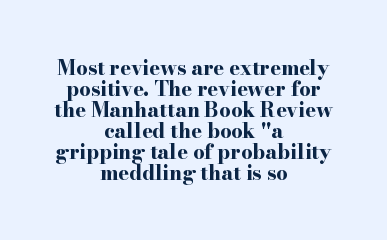
Cramped leading. This sample uses an upright cut, with every glyph sitting square on the baseline. The passage shown is emphatically bold. Each word holds together tightly as a unit, with standard inter-letter gaps. Descender tails drop into unmarked territory. Line starts and ends both wander, symmetrically.
